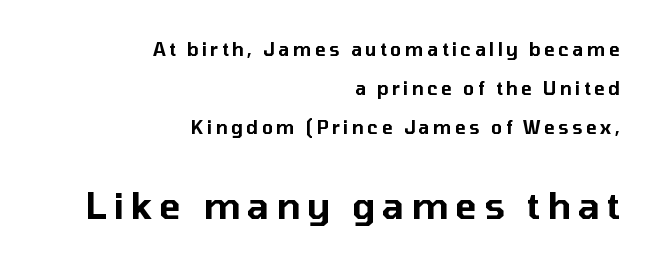
Q: Is the text italic (slanted)? A: No, it is upright.
Q: Is the typeface a serif or a sans-serif typeface? A: Sans-serif.
Q: Is the text underlined? A: No.
Q: How is the paragraph aligned? A: Right-aligned.
Q: Is the spacing between lines tight, normal or loose? A: Loose.
Q: Which block of text is set in a larger size, the first (top) or the second (bottom)? A: The second (bottom) one.
Q: Width (condensed, normal, or wide)? A: Normal.
Q: Stroke contrast? A: Low.
Q: x-height? A: Medium.
Q: Monospaced? A: No.
